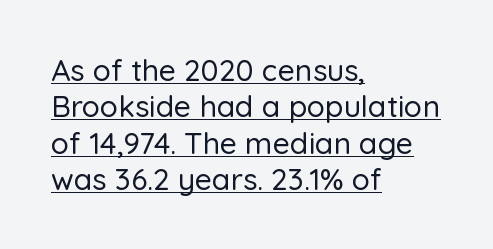
Q: Is the text italic (slanted)? A: No, it is upright.
Q: Is the typeface a serif or a sans-serif typeface? A: Sans-serif.
Q: Is the text underlined? A: Yes.
Q: How is the paragraph aligned? A: Left-aligned.
Q: Is the spacing between letters normal or unusually wide? A: Normal.
Q: Width (condensed, normal, or wide)? A: Normal.
Q: Stroke contrast? A: Low.
Q: x-height? A: Medium.
Q: Monospaced? A: No.
